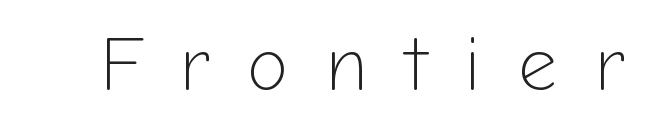
The image shows 76 px light sans-serif type, upright; set unusually wide letter spacing (+0.48 em), not underlined; low stroke contrast and a medium x-height.
